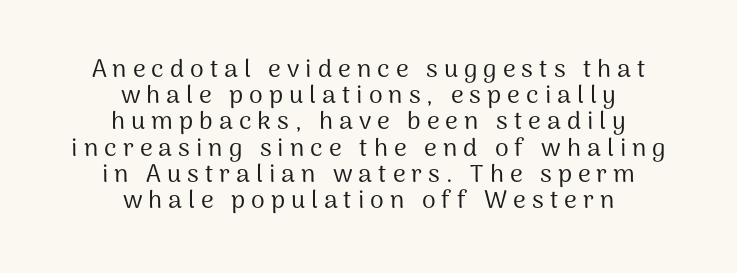
The image shows 25 px text type, upright; set centered, tight line spacing (1.05x), unusually wide letter spacing (+0.24 em), not underlined.
